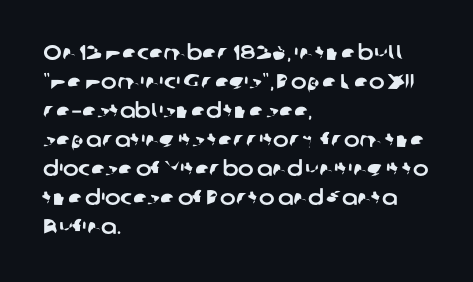
Q: Is the text underlined? A: No.
Q: How is the paragraph aligned? A: Left-aligned.
Q: Is the spacing between letters normal or unusually wide? A: Normal.
Q: Is the spacing between lines tight, normal or loose? A: Normal.
